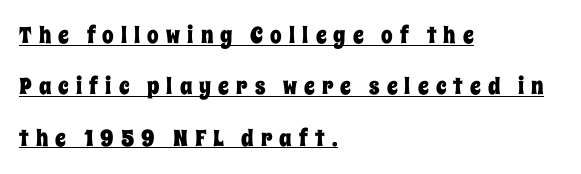
{"italic": "no", "underline": "yes", "align": "left", "line_spacing": "loose", "line_spacing_ratio": 2.23, "letter_spacing": "wide", "letter_spacing_em": 0.31, "glyph_px": 23}
